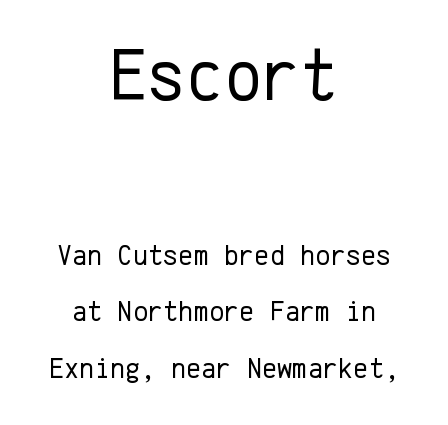
{"serif": "no", "italic": "no", "bold": "no", "weight": "regular", "width": "normal", "stroke_contrast": "low", "x_height": "medium", "monospaced": "yes", "underline": "no", "align": "center", "line_spacing": "loose", "line_spacing_ratio": 1.94, "letter_spacing": "normal", "letter_spacing_em": 0.0, "larger_block": "first", "size_ratio": 2.52, "glyph_px": 73}
